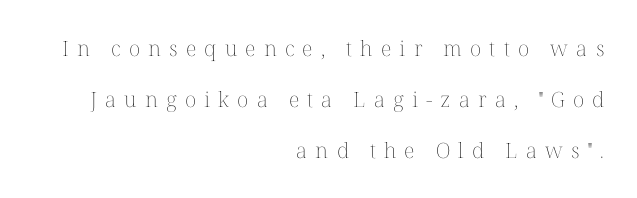
Is this a heavy cut? Hardly; it is regular or lighter. Has an underline been added? It has not. Does the leading feel generous? Absolutely, it's lavish. The letters stand upright; this is a roman face. The text block is weighted toward the right margin, trailing off unevenly leftward.
